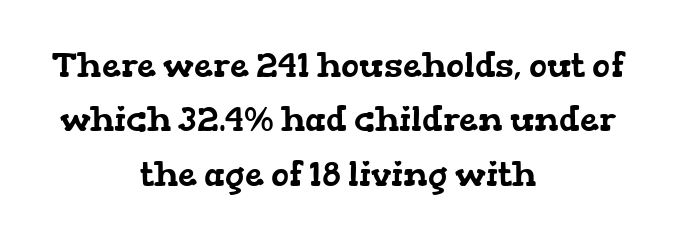
{"serif": "yes", "width": "wide", "stroke_contrast": "low", "x_height": "medium", "monospaced": "no", "underline": "no", "align": "center", "line_spacing": "normal", "line_spacing_ratio": 1.6, "letter_spacing": "normal", "letter_spacing_em": 0.0, "glyph_px": 34}
